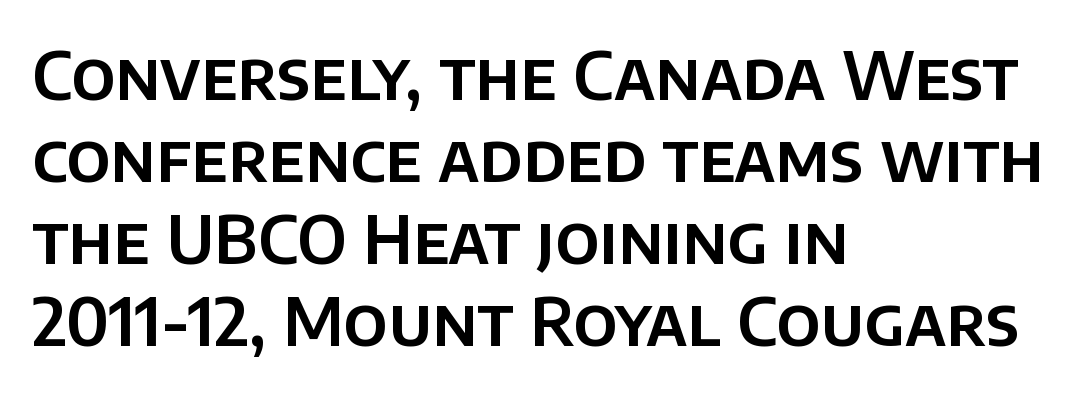
The image shows 66 px sans-serif type, upright; set left-aligned, line spacing 1.24x, normal letter spacing, not underlined; low stroke contrast and a large x-height.
